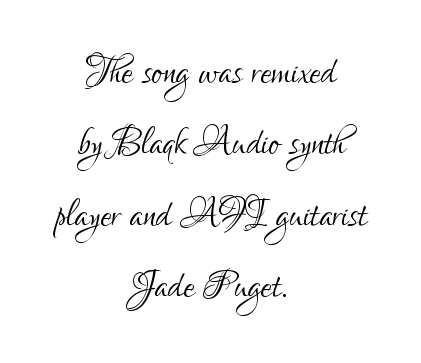
Underlining? Definitely not there. Quick note: interline space is typical. What kind of face is this? One without serifs — a sans.
